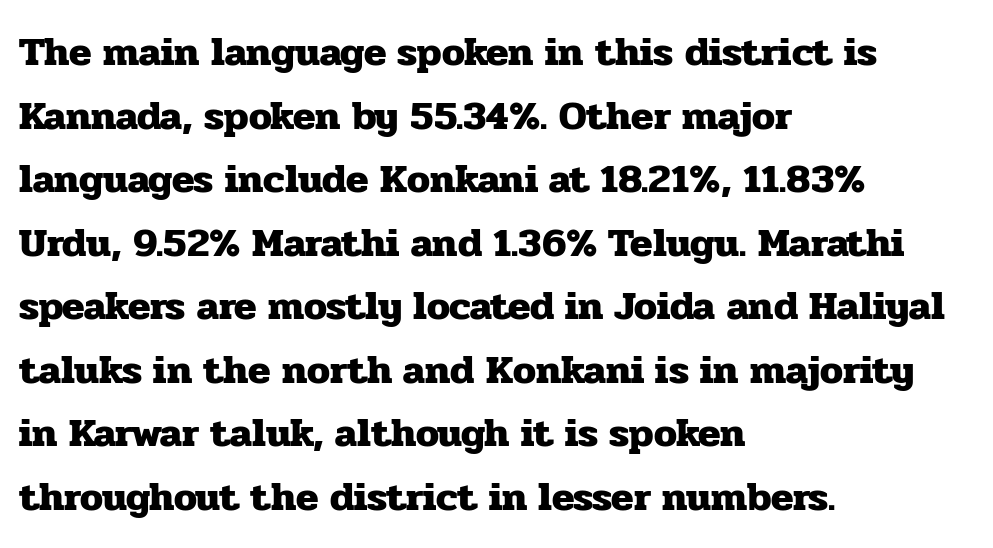
Q: Is the text bold? A: Yes.
Q: Is the text italic (slanted)? A: No, it is upright.
Q: Is the typeface a serif or a sans-serif typeface? A: Serif.
Q: Is the text underlined? A: No.
Q: How is the paragraph aligned? A: Left-aligned.
Q: Is the spacing between letters normal or unusually wide? A: Normal.
Q: Is the spacing between lines tight, normal or loose? A: Normal.
Q: Width (condensed, normal, or wide)? A: Normal.
Q: Stroke contrast? A: Low.
Q: x-height? A: Medium.
Q: Monospaced? A: No.
